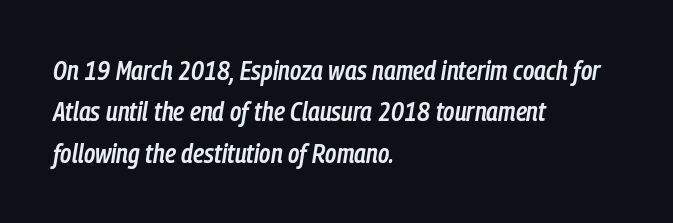
A bit beefed up — I'd call it semibold rather than bold. Nobody touched the tracking dial on this one. The lettering tilts uniformly, giving the passage an italic look. In CSS terms this would be text-align: left. A normal amount of white space separates one row of letters from the next. Rule under the text: the space is simply empty.
